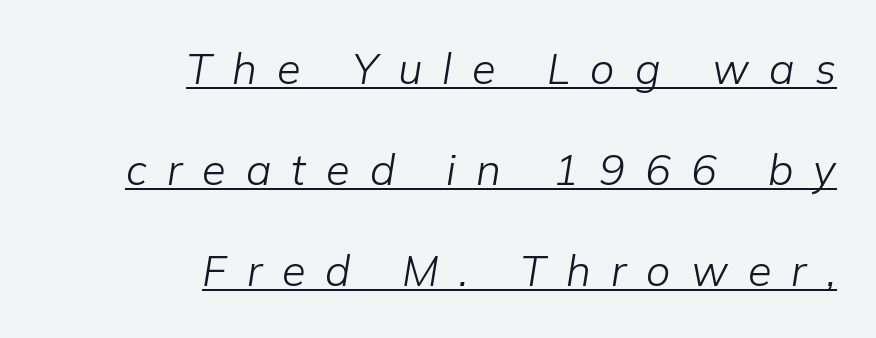
Q: Is the text bold? A: No.
Q: Is the text italic (slanted)? A: Yes, it leans right by about 9 degrees.
Q: Is the text underlined? A: Yes.
Q: How is the paragraph aligned? A: Right-aligned.
Q: Is the spacing between letters normal or unusually wide? A: Unusually wide.
Q: Is the spacing between lines tight, normal or loose? A: Loose.
Q: Width (condensed, normal, or wide)? A: Normal.
Q: Stroke contrast? A: Low.
Q: x-height? A: Medium.
Q: Monospaced? A: No.
